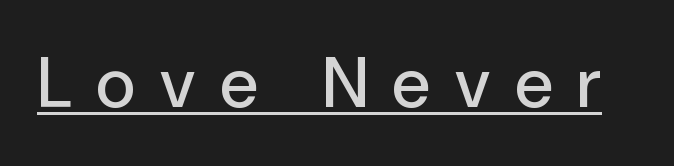
The image shows 70 px sans-serif type, upright; set unusually wide letter spacing (+0.35 em), underlined; low stroke contrast and a medium x-height.
